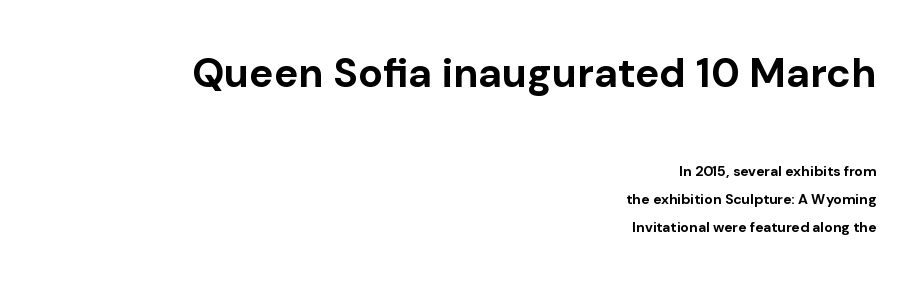
{"serif": "no", "italic": "no", "bold": "yes", "weight": "bold", "width": "normal", "stroke_contrast": "low", "x_height": "medium", "monospaced": "no", "underline": "no", "align": "right", "line_spacing": "loose", "line_spacing_ratio": 2.02, "letter_spacing": "normal", "letter_spacing_em": 0.0, "larger_block": "first", "size_ratio": 2.93, "glyph_px": 41}
